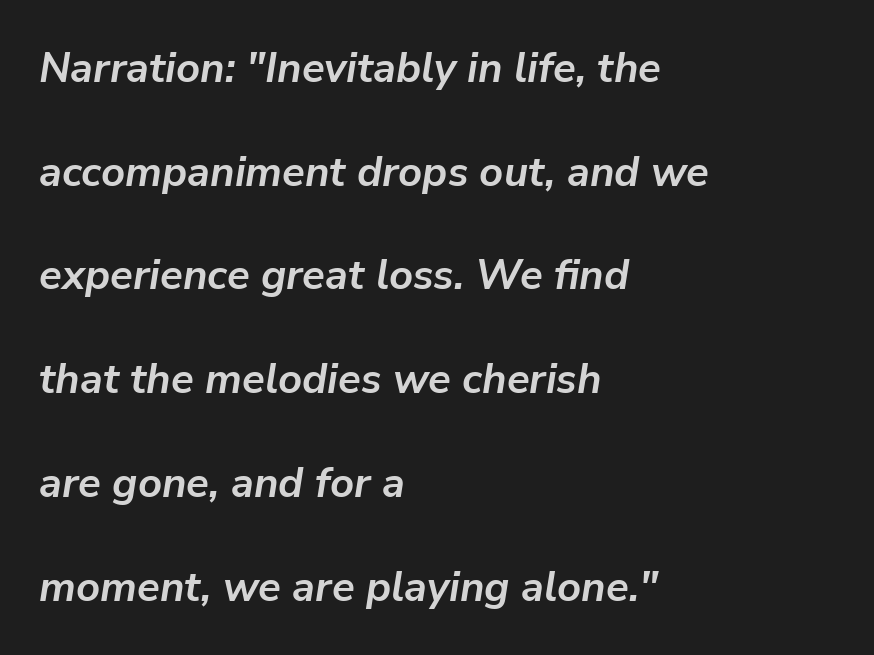
The image shows 42 px semibold type, italic (leaning right); set left-aligned, loose line spacing (2.47x), normal letter spacing, not underlined; low stroke contrast and a medium x-height.
